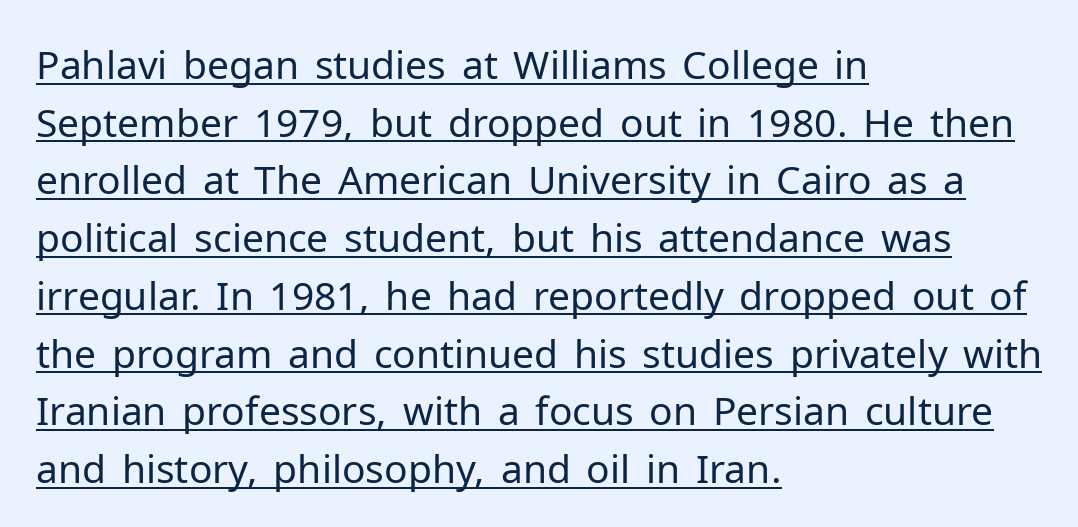
{"serif": "no", "italic": "no", "bold": "no", "weight": "regular", "width": "normal", "stroke_contrast": "low", "x_height": "medium", "monospaced": "no", "underline": "yes", "align": "left", "line_spacing": "normal", "line_spacing_ratio": 1.48, "letter_spacing": "normal", "letter_spacing_em": 0.0, "glyph_px": 39}
